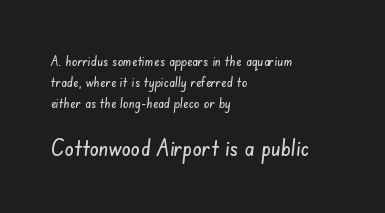
Q: Is the text underlined? A: No.
Q: How is the paragraph aligned? A: Left-aligned.
Q: Is the spacing between letters normal or unusually wide? A: Normal.
Q: Is the spacing between lines tight, normal or loose? A: Normal.
Q: Which block of text is set in a larger size, the first (top) or the second (bottom)? A: The second (bottom) one.
